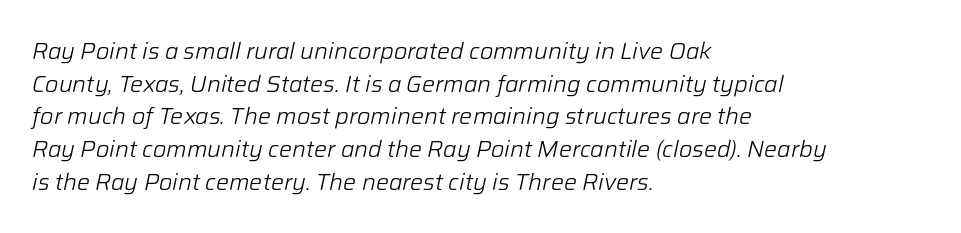
The passage shown is not underscored anywhere. The rag falls on the right side of this text block. Evenly set lines give the paragraph a standard silhouette. The tracking reads as untouched default to a designer's eye. The typesetting does not lean heavy: it is not bold. There's an unmistakable incline to the writing here.
